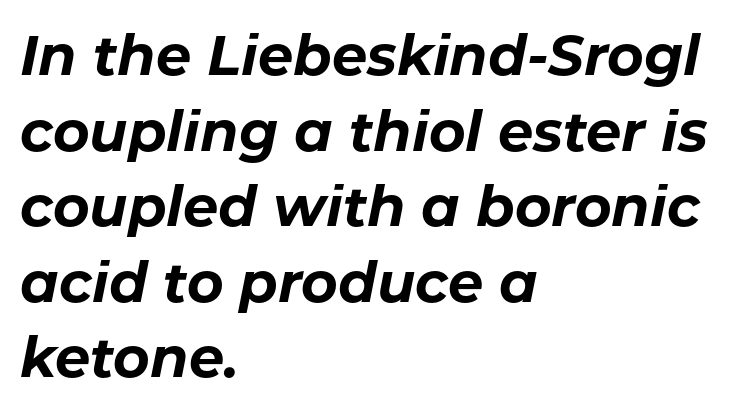
Spacing verdict: proportional, widths tailored to each character. Beneath every word, the page is bare. Caption: bold face, heavy strokes. The ragged edge is on the right, which tells us the setting is flush left. Interline gaps are of average width in this sample. Look at the tracking — it's just the regular setting, nothing added.
